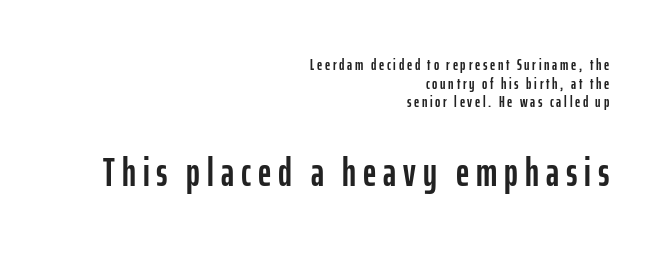
{"serif": "no", "italic": "no", "width": "condensed", "stroke_contrast": "low", "x_height": "medium", "monospaced": "no", "underline": "no", "align": "right", "line_spacing_ratio": 1.16, "larger_block": "second", "size_ratio": 2.56, "glyph_px": 41}
